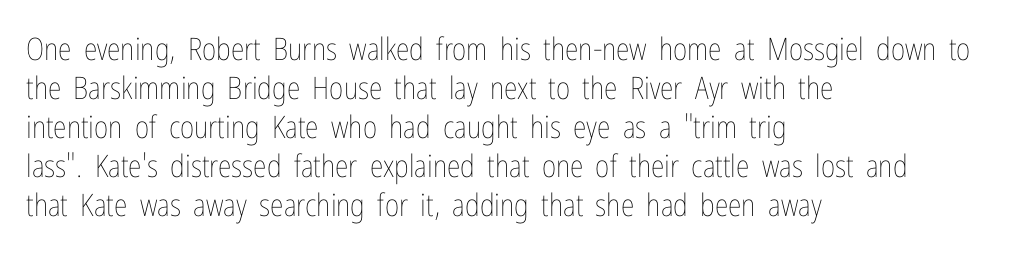
Q: Is the text bold? A: No.
Q: Is the text italic (slanted)? A: No, it is upright.
Q: Is the text underlined? A: No.
Q: How is the paragraph aligned? A: Left-aligned.
Q: Is the spacing between letters normal or unusually wide? A: Normal.
Q: Is the spacing between lines tight, normal or loose? A: Normal.
Q: Width (condensed, normal, or wide)? A: Condensed.
Q: Stroke contrast? A: Low.
Q: x-height? A: Medium.
Q: Monospaced? A: No.
